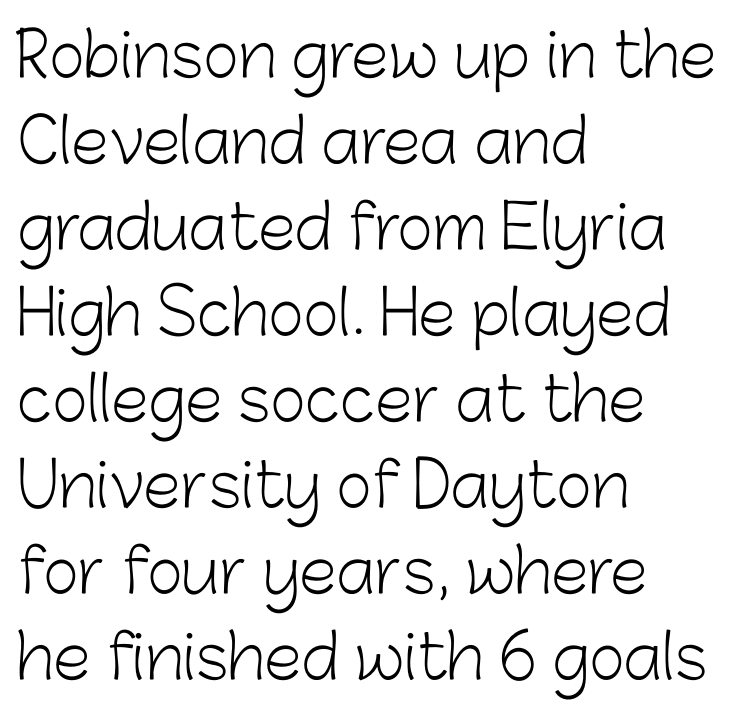
Q: Is the text bold? A: No.
Q: Is the text italic (slanted)? A: No, it is upright.
Q: Is the typeface a serif or a sans-serif typeface? A: Sans-serif.
Q: Is the text underlined? A: No.
Q: How is the paragraph aligned? A: Left-aligned.
Q: Is the spacing between letters normal or unusually wide? A: Normal.
Q: Is the spacing between lines tight, normal or loose? A: Normal.
Q: Width (condensed, normal, or wide)? A: Normal.
Q: Stroke contrast? A: Low.
Q: x-height? A: Medium.
Q: Monospaced? A: No.
